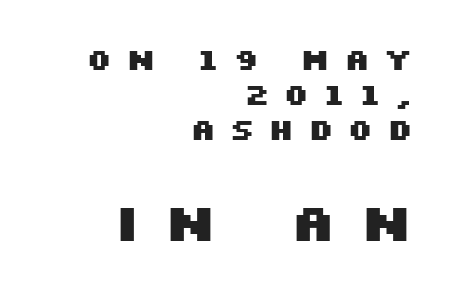
{"serif": "no", "italic": "no", "bold": "yes", "weight": "heavy", "width": "wide", "stroke_contrast": "medium", "x_height": "large", "monospaced": "no", "underline": "no", "align": "right", "line_spacing_ratio": 1.16, "letter_spacing": "wide", "letter_spacing_em": 0.44, "larger_block": "second", "size_ratio": 1.77, "glyph_px": 53}
